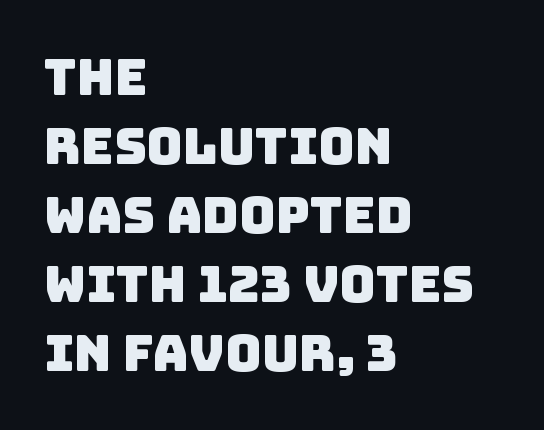
Note the varied advance widths — an 'i' is clearly narrower than an 'm'. Has an underline been added? It has not. Leftover space on each line is placed entirely after the last word. There is no visible air inserted between adjacent glyphs. A typesetter would call this leading conventional body-copy spacing. Stroke terminals: plain, sans-serif.
